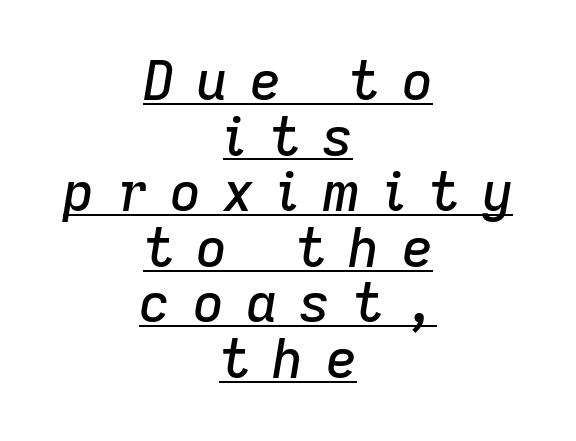
Italic: yes, the glyphs are oblique. The glyphs are accompanied by a horizontal stroke just below them. The rendering inserts visible extra space after every character. Line starts and ends both wander, symmetrically.
